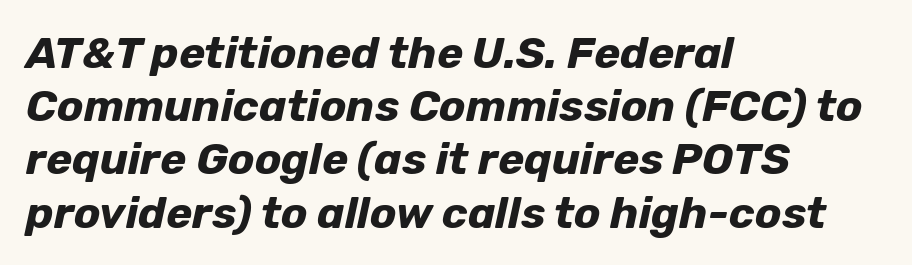
{"italic": "yes", "lean": "right", "slant_degrees": 12, "bold": "yes", "weight": "bold", "width": "normal", "stroke_contrast": "low", "x_height": "medium", "monospaced": "no", "underline": "no", "align": "left", "line_spacing_ratio": 1.21, "letter_spacing": "normal", "letter_spacing_em": 0.0, "glyph_px": 44}
